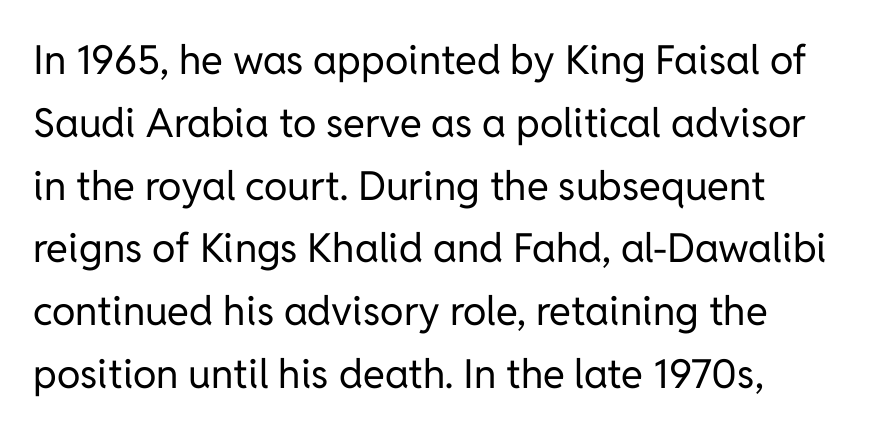
The image shows 40 px regular-weight sans-serif type, upright; set normal line spacing (1.57x), normal letter spacing, not underlined; low stroke contrast and a medium x-height.
